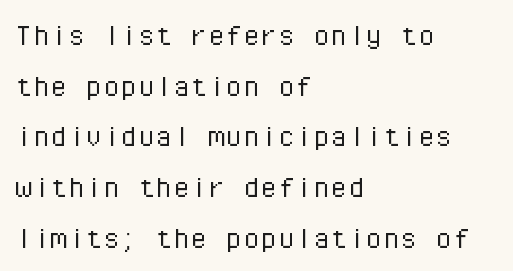
{"serif": "no", "italic": "no", "bold": "no", "weight": "light", "width": "normal", "stroke_contrast": "low", "x_height": "medium", "monospaced": "yes", "underline": "no", "align": "left", "line_spacing": "normal", "line_spacing_ratio": 1.45, "letter_spacing": "normal", "letter_spacing_em": 0.0, "glyph_px": 35}
